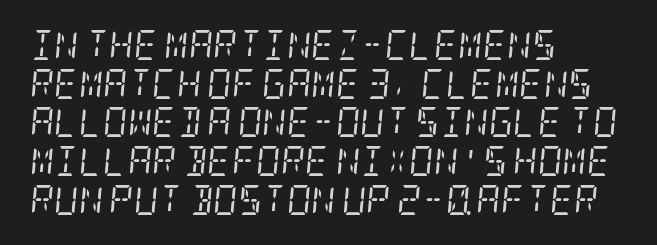
The strokes are not fattened; the text isn't bold. Quick note: interline space is typical. You could call the tracking neutral — neither tight nor loose. If you drew a line through each stem, it would be angled.
